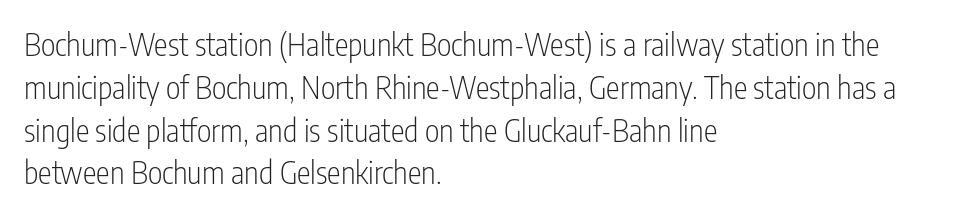
The image shows 31 px light, condensed sans-serif type, upright; set left-aligned, normal line spacing (1.38x), normal letter spacing, not underlined; low stroke contrast and a medium x-height.
